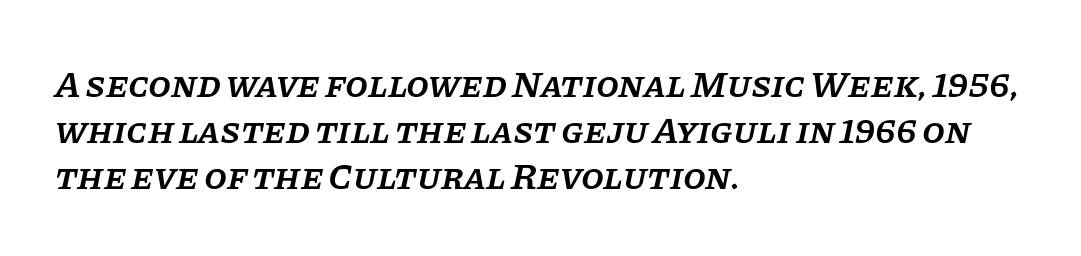
{"serif": "yes", "italic": "yes", "lean": "right", "slant_degrees": 11, "bold": "semi", "weight": "semibold", "width": "normal", "stroke_contrast": "low", "x_height": "large", "monospaced": "no", "underline": "no", "align": "left", "line_spacing_ratio": 1.24, "letter_spacing": "normal", "letter_spacing_em": 0.0, "glyph_px": 37}
